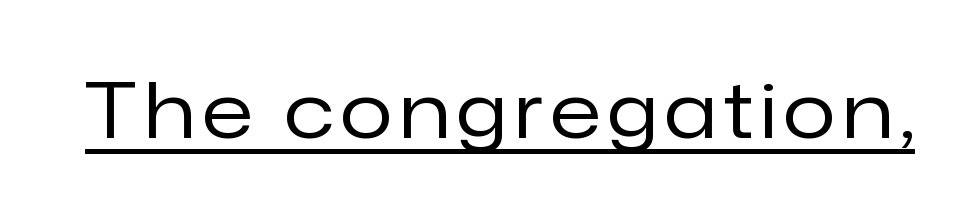
{"serif": "no", "italic": "no", "bold": "no", "weight": "regular", "width": "normal", "stroke_contrast": "low", "x_height": "medium", "monospaced": "no", "underline": "yes", "glyph_px": 77}
